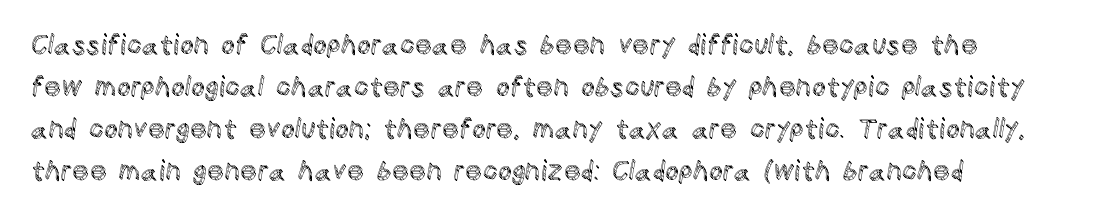
The image shows 27 px text type; set normal line spacing (1.56x), normal letter spacing, not underlined.
